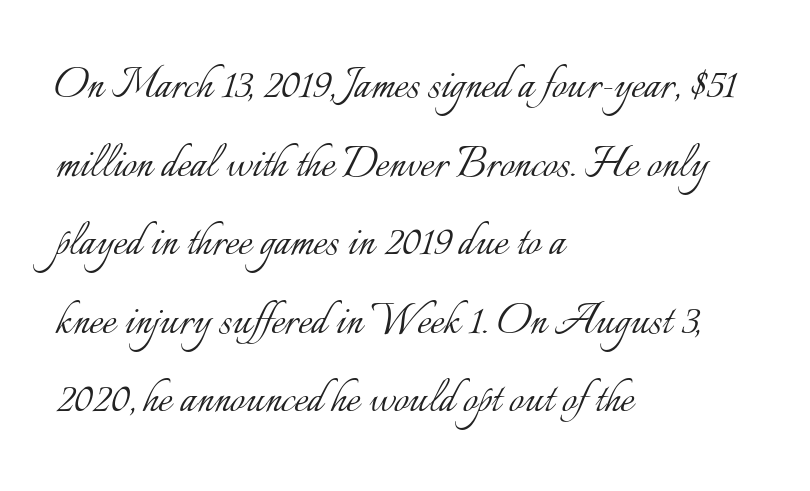
The image shows 52 px light type; set left-aligned, normal line spacing (1.51x), normal letter spacing, not underlined; low stroke contrast and a small x-height.
